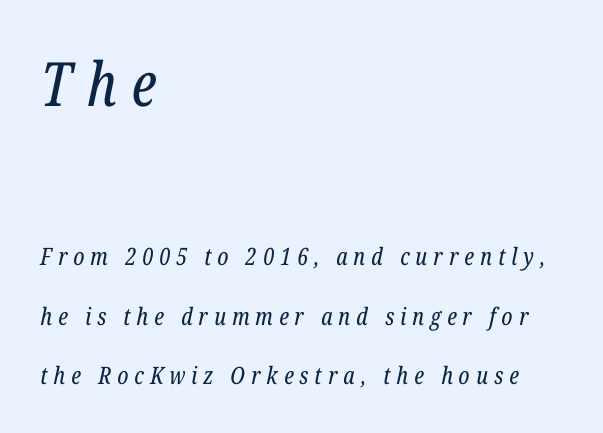
The image shows 61 px regular-weight, condensed serif type, italic (leaning right); set left-aligned, loose line spacing (2.47x), unusually wide letter spacing (+0.25 em), not underlined; the first (top) block is 2.54x larger; low stroke contrast and a medium x-height.
